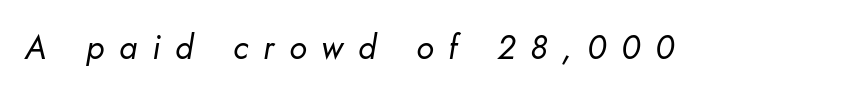
The horizontal fit of the characters is loose and conspicuously gappy. The rendering uses natural spacing where letterforms have individual widths. Stroke thickness stays within the range of a standard reading face or lighter. Words float on clear page, feet unadorned. Style check: oblique.
